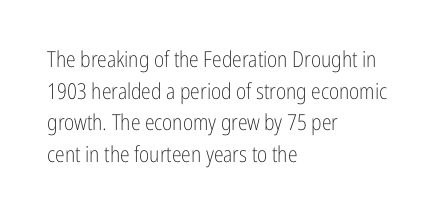
Q: Is the text bold? A: No.
Q: Is the text italic (slanted)? A: No, it is upright.
Q: Is the text underlined? A: No.
Q: How is the paragraph aligned? A: Left-aligned.
Q: Is the spacing between letters normal or unusually wide? A: Normal.
Q: Is the spacing between lines tight, normal or loose? A: Normal.
